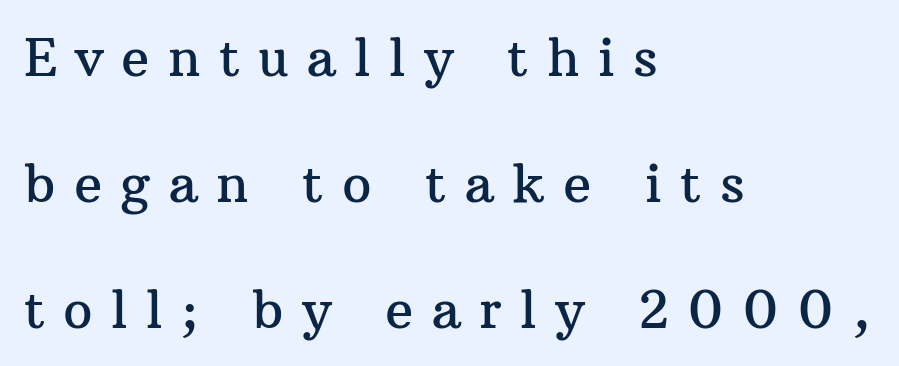
Clear beneath every line of the passage. Italic? Not at all — the glyphs are vertical. Notice how the passage keeps a crisp vertical edge on the left only. A typesetter would call this proportional, since set widths differ per character.
